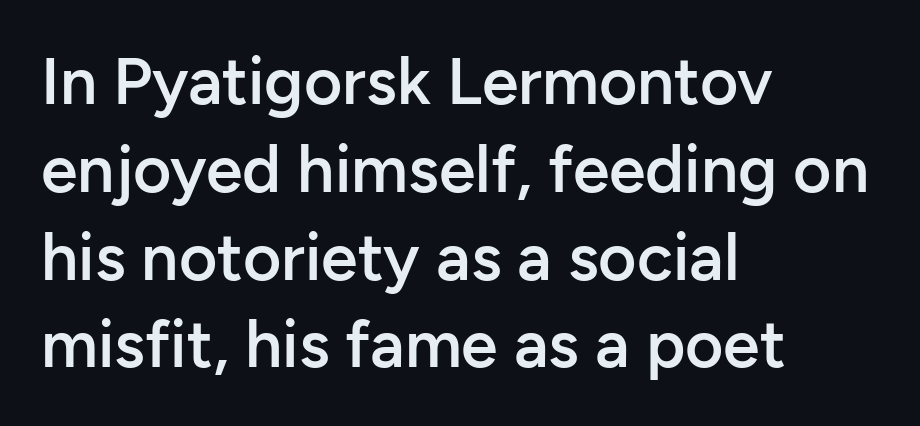
The image shows 66 px semibold sans-serif type, upright; set left-aligned, normal line spacing (1.33x), normal letter spacing, not underlined; low stroke contrast and a medium x-height.
